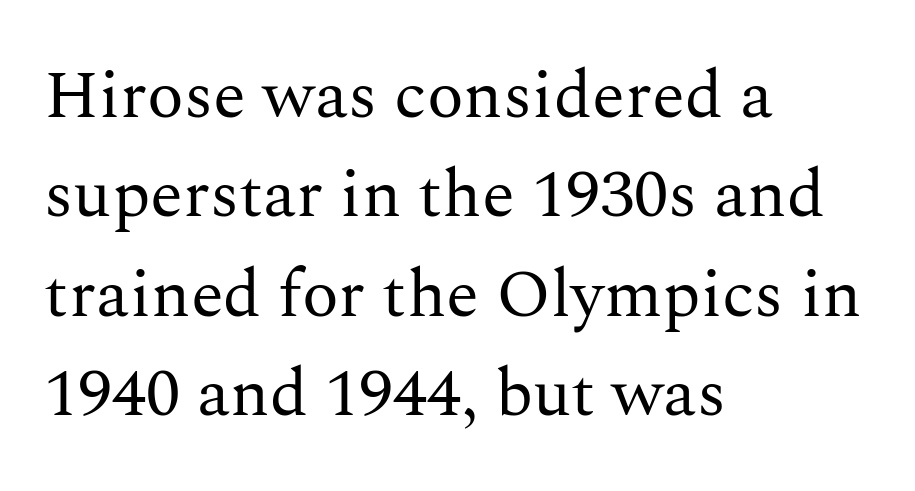
Proportional: the letters do not fall into vertical columns. Quick note: interline space is typical. Ink coverage per letter is moderate at most. Does extra space separate the letters? No, they use regular spacing. Upright lettering throughout. The designer went with a serif here, giving each stem small feet.
